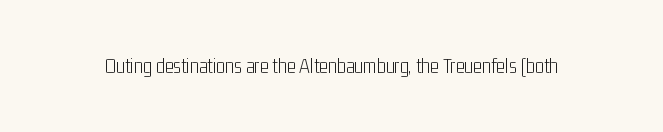
{"italic": "no", "bold": "no", "underline": "no", "letter_spacing": "normal", "letter_spacing_em": 0.0, "glyph_px": 21}
